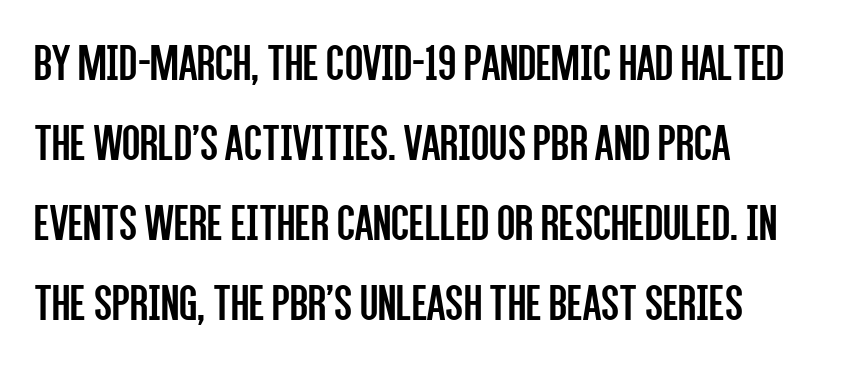
Q: Is the text bold? A: No.
Q: Is the text italic (slanted)? A: No, it is upright.
Q: Is the typeface a serif or a sans-serif typeface? A: Sans-serif.
Q: Is the text underlined? A: No.
Q: How is the paragraph aligned? A: Left-aligned.
Q: Is the spacing between letters normal or unusually wide? A: Normal.
Q: Is the spacing between lines tight, normal or loose? A: Normal.
Q: Width (condensed, normal, or wide)? A: Condensed.
Q: Stroke contrast? A: Low.
Q: x-height? A: Large.
Q: Monospaced? A: No.
